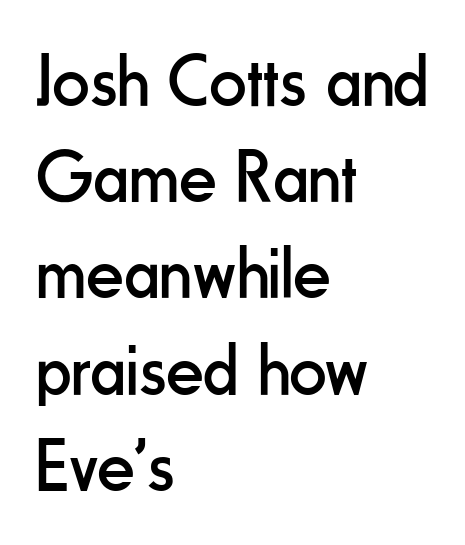
{"serif": "no", "italic": "no", "bold": "no", "weight": "regular", "width": "condensed", "stroke_contrast": "low", "x_height": "small", "monospaced": "no", "underline": "no", "align": "left", "line_spacing": "normal", "line_spacing_ratio": 1.3, "letter_spacing": "normal", "letter_spacing_em": 0.0, "glyph_px": 74}
